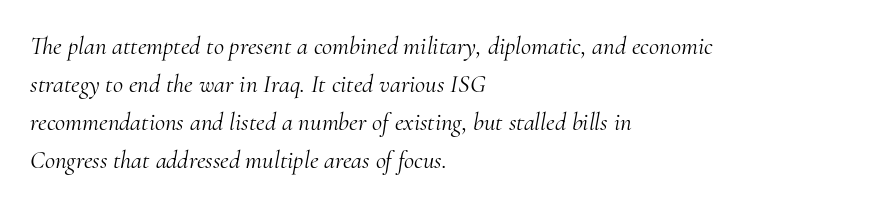
The image shows 25 px text type, italic (leaning right); set left-aligned, normal line spacing (1.52x), normal letter spacing, not underlined.
